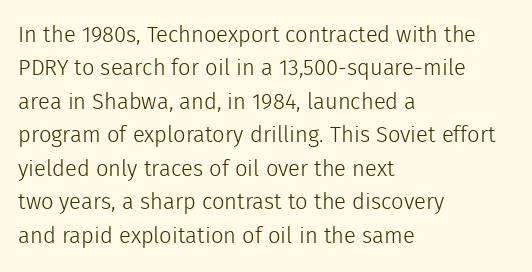
{"italic": "no", "bold": "no", "underline": "no", "align": "left", "line_spacing": "normal", "line_spacing_ratio": 1.52, "letter_spacing": "normal", "letter_spacing_em": 0.0, "glyph_px": 22}
